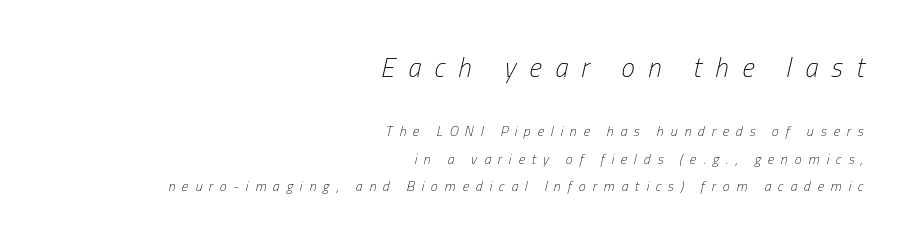
The tracking jumps out immediately: characters are airy and widely separated. No extra ink here — the face is not bold. Compare the two chunks: the upper has the greater cap height. Rows of type keep a wide berth in the vertical direction.
